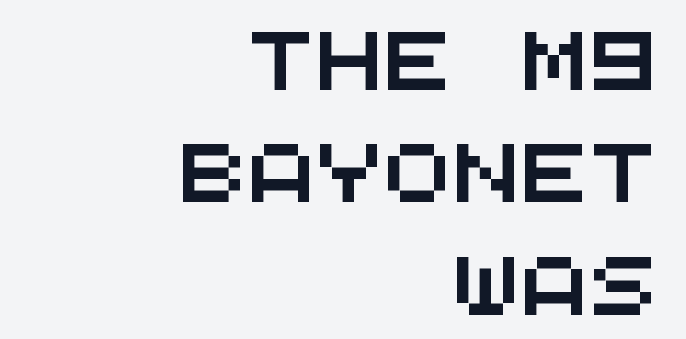
The image shows 57 px wide sans-serif type, monospaced; set right-aligned, loose line spacing (1.97x), normal letter spacing, not underlined; medium stroke contrast and a large x-height.
